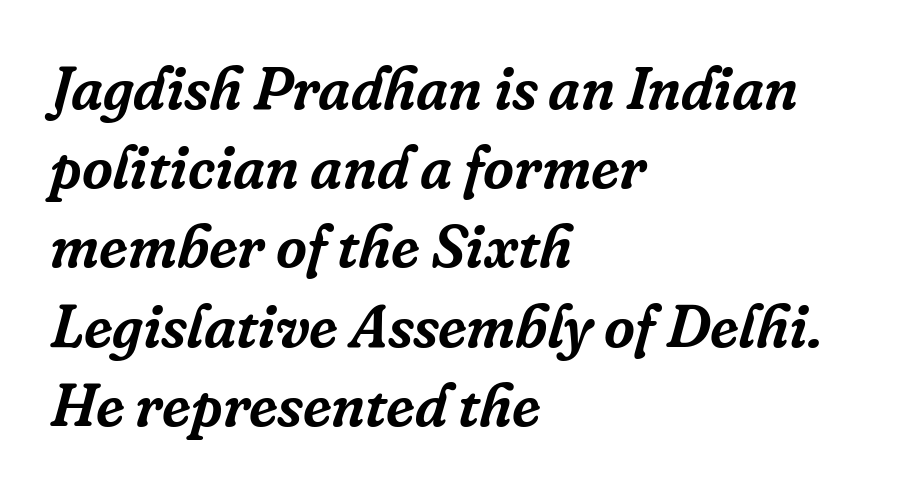
Plain, unruled lines of type. Think of a printed novel: that variable character pitch is what you see here. The tracking reads as untouched default to a designer's eye. The specimen reads as italic at a glance.
